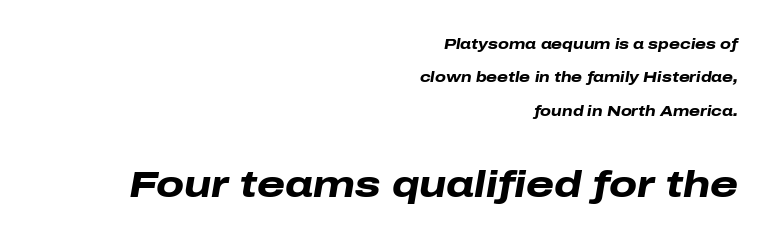
Characters follow at the spacing the type designer built in. Slant detected: the letters are inclined. Of the two passages, the one underneath uses the larger point size. The strokes are fattened all the way to bold. The area under the type is left untouched.
